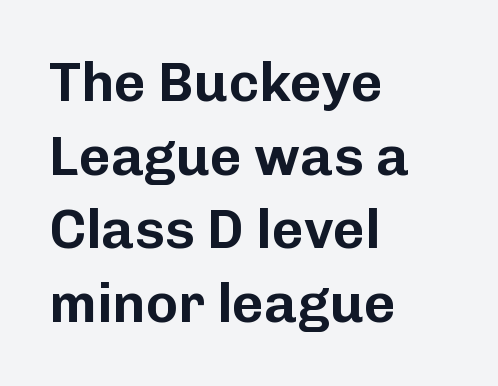
Default kerning and tracking; the words read as compact shapes. The ragged edge is on the right, which tells us the setting is flush left. The rendering shows plain stroke endings on the letterforms — a sans-serif design. The type sits square on the baseline with zero lean.
